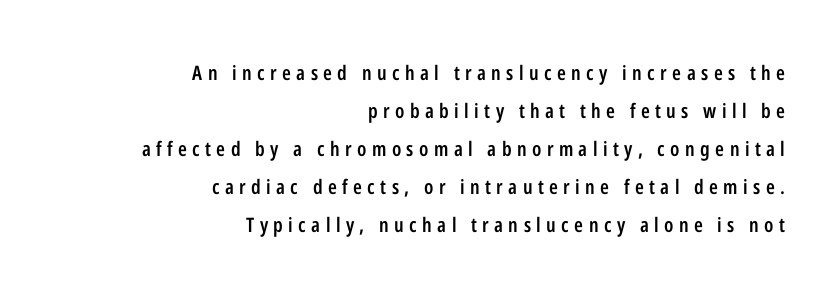
{"italic": "no", "bold": "semi", "underline": "no", "align": "right", "line_spacing": "loose", "line_spacing_ratio": 1.9, "letter_spacing": "wide", "letter_spacing_em": 0.27, "glyph_px": 20}
